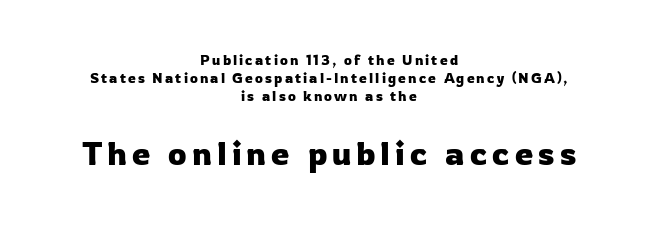
The image shows 33 px sans-serif type, upright; set centered, normal line spacing (1.3x), not underlined; the second (bottom) block is 2.36x larger; low stroke contrast and a medium x-height.
